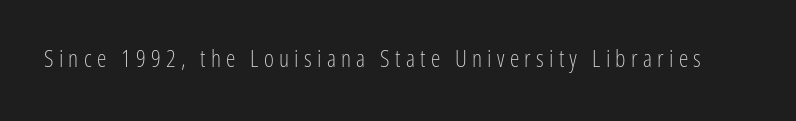
Q: Is the text bold? A: No.
Q: Is the text italic (slanted)? A: No, it is upright.
Q: Is the text underlined? A: No.
Q: Is the spacing between letters normal or unusually wide? A: Unusually wide.
